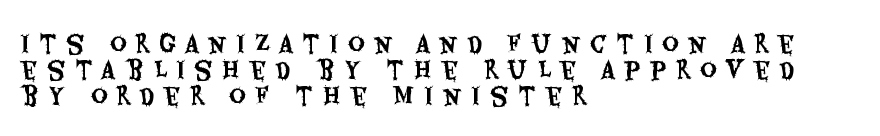
Ascenders rise straight up at ninety degrees. There is plenty of visible air inserted between adjacent glyphs. The lines in this sample share a left origin and differ only in where they stop. Line spacing here is tight. The space beneath each line is pristine and unruled.
